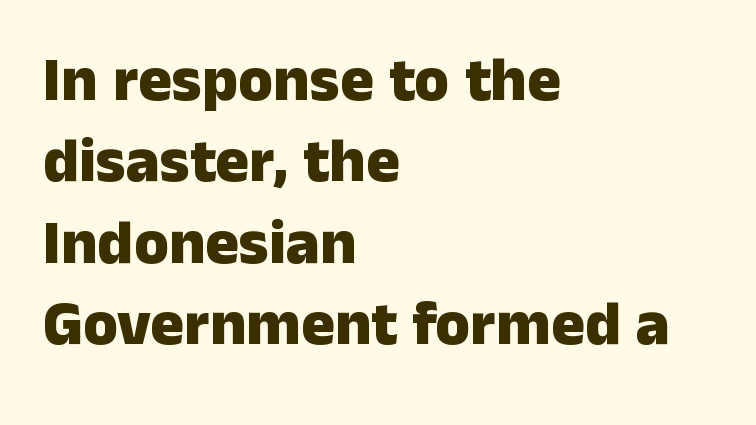
The image shows 63 px heavy sans-serif type, upright; set left-aligned, normal line spacing (1.29x), normal letter spacing, not underlined; low stroke contrast and a medium x-height.
